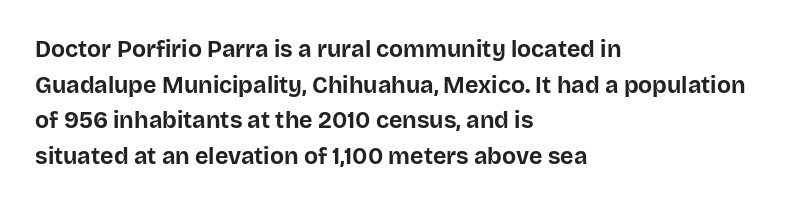
Q: Is the text bold? A: Yes.
Q: Is the text italic (slanted)? A: No, it is upright.
Q: Is the text underlined? A: No.
Q: How is the paragraph aligned? A: Left-aligned.
Q: Is the spacing between letters normal or unusually wide? A: Normal.
Q: Is the spacing between lines tight, normal or loose? A: Normal.
